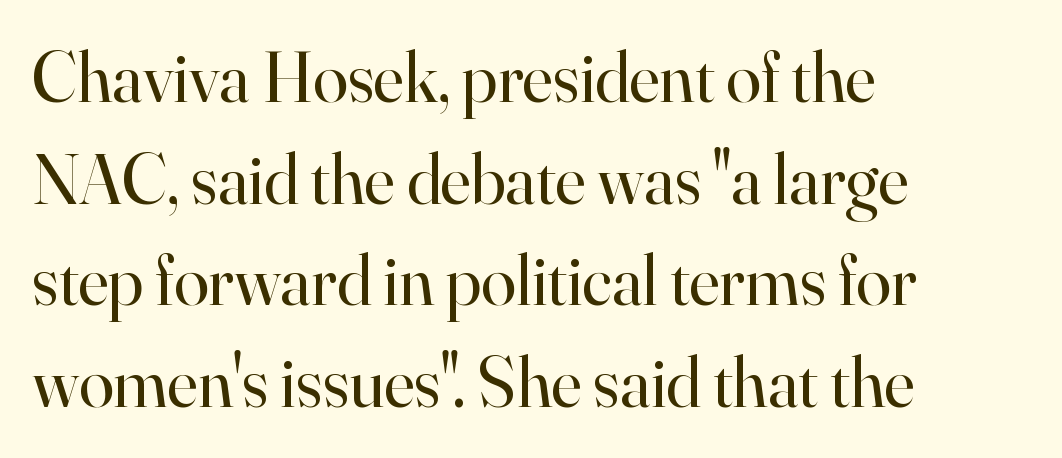
The image shows 71 px regular-weight serif type, upright; set left-aligned, normal line spacing (1.43x), normal letter spacing, not underlined; high stroke contrast and a small x-height.
